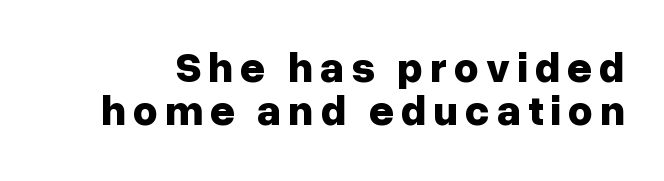
Classification — sans serif. Check under the words: just untouched page. Plenty of ink on the page — the face is bold. Do the characters align in a grid? No, the font is proportional. Ascenders rise straight up at ninety degrees. Cramped leading.
